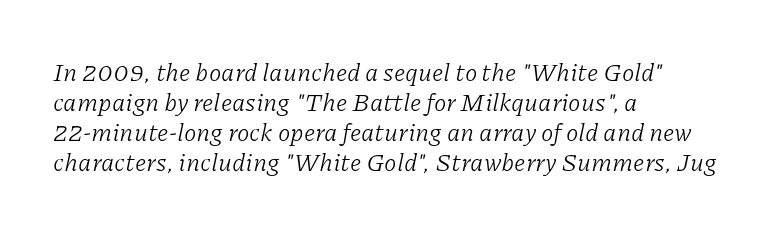
Q: Is the text bold? A: No.
Q: Is the text italic (slanted)? A: Yes, it leans right by about 11 degrees.
Q: Is the text underlined? A: No.
Q: How is the paragraph aligned? A: Left-aligned.
Q: Is the spacing between letters normal or unusually wide? A: Normal.
